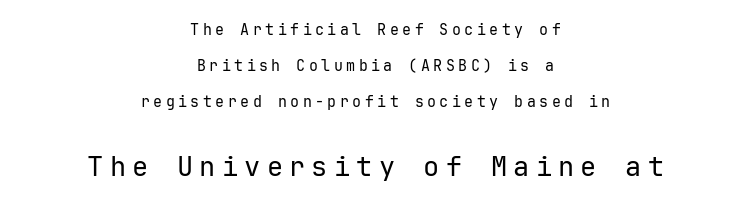
{"italic": "no", "bold": "no", "underline": "no", "align": "center", "line_spacing": "loose", "line_spacing_ratio": 2.39, "letter_spacing": "wide", "letter_spacing_em": 0.23, "larger_block": "second", "size_ratio": 1.8, "glyph_px": 27}
